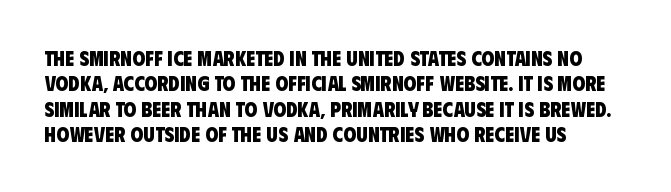
{"bold": "yes", "underline": "no", "align": "left", "line_spacing_ratio": 1.21, "letter_spacing": "normal", "letter_spacing_em": 0.0, "glyph_px": 21}
